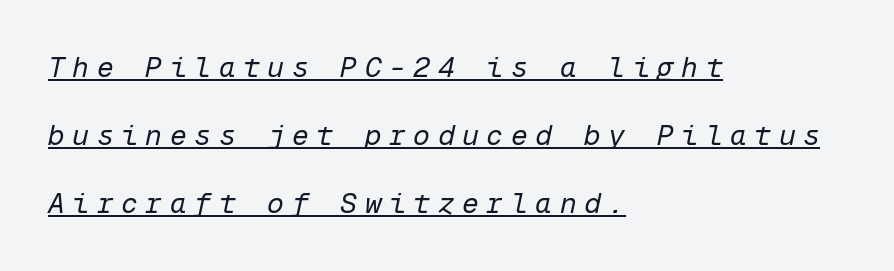
{"italic": "yes", "lean": "right", "slant_degrees": 12, "bold": "no", "weight": "regular", "width": "normal", "stroke_contrast": "low", "x_height": "medium", "monospaced": "yes", "underline": "yes", "align": "left", "line_spacing": "loose", "line_spacing_ratio": 2.43, "letter_spacing": "wide", "letter_spacing_em": 0.27, "glyph_px": 28}
